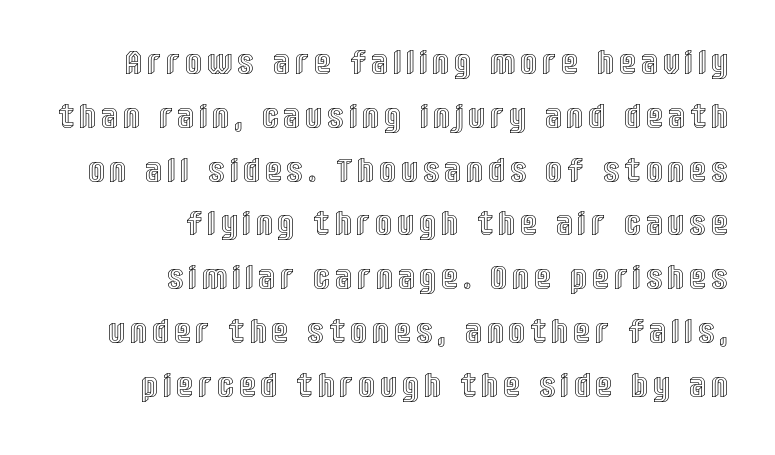
{"italic": "no", "width": "condensed", "x_height": "large", "monospaced": "no", "underline": "no", "align": "right", "line_spacing": "normal", "line_spacing_ratio": 1.63, "letter_spacing": "wide", "letter_spacing_em": 0.23, "glyph_px": 33}
